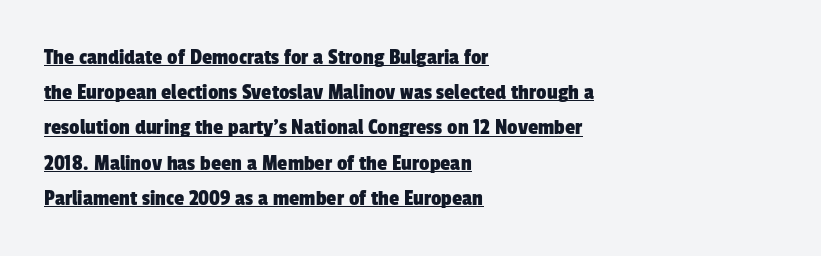
Q: Is the text underlined? A: Yes.
Q: How is the paragraph aligned? A: Left-aligned.
Q: Is the spacing between letters normal or unusually wide? A: Normal.
Q: Is the spacing between lines tight, normal or loose? A: Normal.
